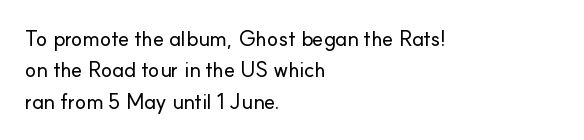
Q: Is the text italic (slanted)? A: No, it is upright.
Q: Is the text underlined? A: No.
Q: How is the paragraph aligned? A: Left-aligned.
Q: Is the spacing between letters normal or unusually wide? A: Normal.
Q: Is the spacing between lines tight, normal or loose? A: Normal.
